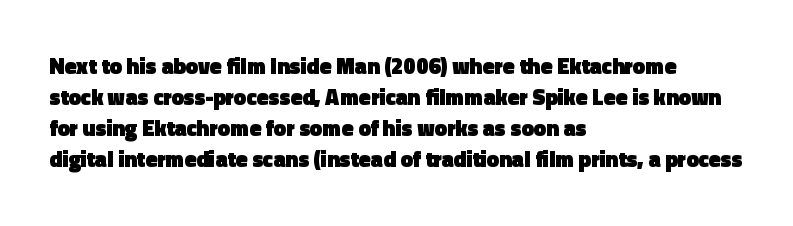
{"italic": "no", "bold": "yes", "underline": "no", "align": "left", "line_spacing": "normal", "line_spacing_ratio": 1.41, "letter_spacing": "normal", "letter_spacing_em": 0.0, "glyph_px": 22}
